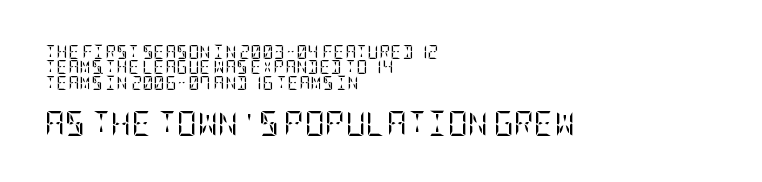
The face looks like a standard text weight, possibly lighter. Notice how the stems are strictly vertical — no italics here. A typesetter would call this leading minimal, almost set solid. Leftover space on each line is placed entirely after the last word. Whoever set this made the second block the dominant, larger element.
